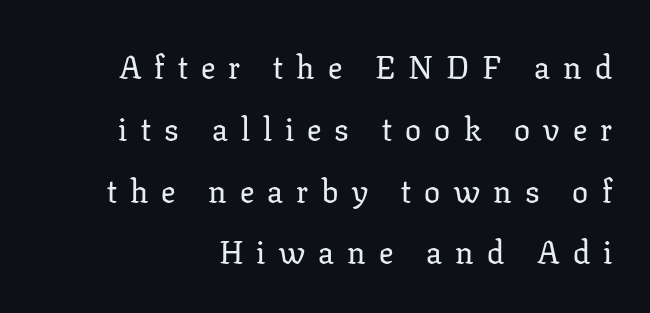
Q: Is the text italic (slanted)? A: No, it is upright.
Q: Is the typeface a serif or a sans-serif typeface? A: Serif.
Q: Is the text underlined? A: No.
Q: Is the spacing between letters normal or unusually wide? A: Unusually wide.
Q: Is the spacing between lines tight, normal or loose? A: Loose.
Q: Width (condensed, normal, or wide)? A: Normal.
Q: Stroke contrast? A: Low.
Q: x-height? A: Medium.
Q: Monospaced? A: No.
